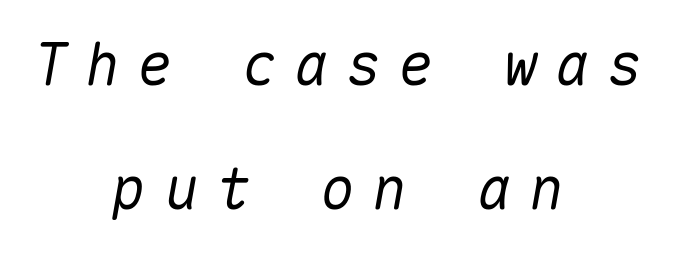
The type is letterspaced generously, with wide tracking. Each row of text sits above clean, open space. The leading is generous, giving the passage an open texture. The whitespace from short lines is split evenly between both sides.
